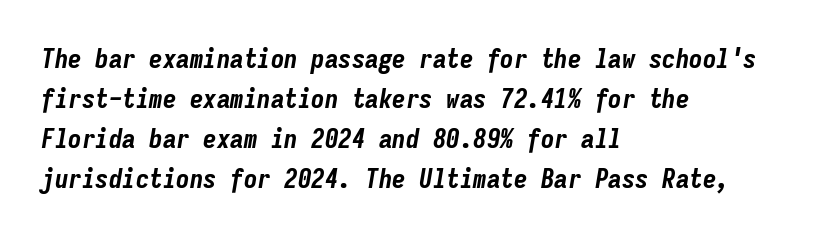
Look at the tracking — it's just the regular setting, nothing added. Set as a true bold cut, around the 700 mark. The vertical gap from one line to the next is medium. Every character sits at an angle, as italics do. Notice how the passage keeps a crisp vertical edge on the left only.
